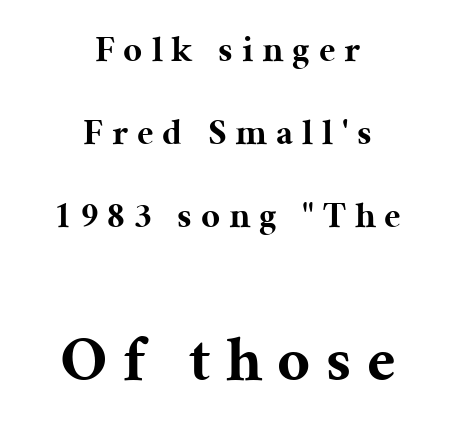
The image shows 64 px bold serif type, upright; set centered, loose line spacing (2.24x), unusually wide letter spacing (+0.24 em), not underlined; the second (bottom) block is 1.73x larger; medium stroke contrast and a medium x-height.
